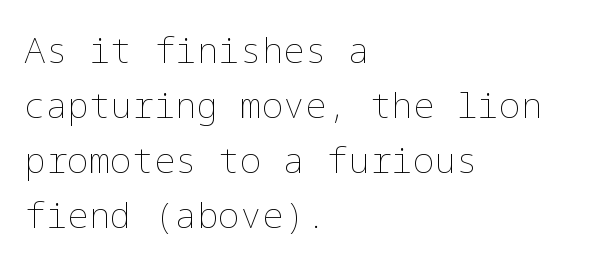
Q: Is the text bold? A: No.
Q: Is the text italic (slanted)? A: No, it is upright.
Q: Is the text underlined? A: No.
Q: How is the paragraph aligned? A: Left-aligned.
Q: Is the spacing between letters normal or unusually wide? A: Normal.
Q: Is the spacing between lines tight, normal or loose? A: Normal.
Q: Width (condensed, normal, or wide)? A: Normal.
Q: Stroke contrast? A: Low.
Q: x-height? A: Medium.
